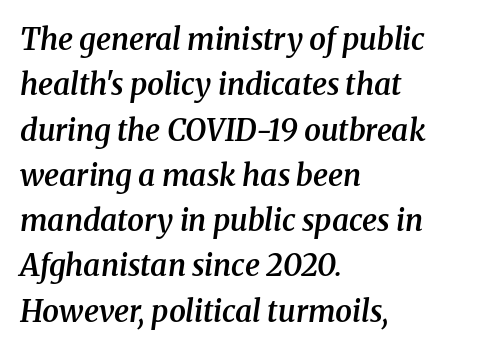
{"serif": "yes", "italic": "yes", "lean": "right", "slant_degrees": 8, "bold": "semi", "weight": "semibold", "width": "normal", "stroke_contrast": "medium", "x_height": "medium", "monospaced": "no", "underline": "no", "align": "left", "line_spacing": "normal", "line_spacing_ratio": 1.51, "letter_spacing": "normal", "letter_spacing_em": 0.0, "glyph_px": 30}
